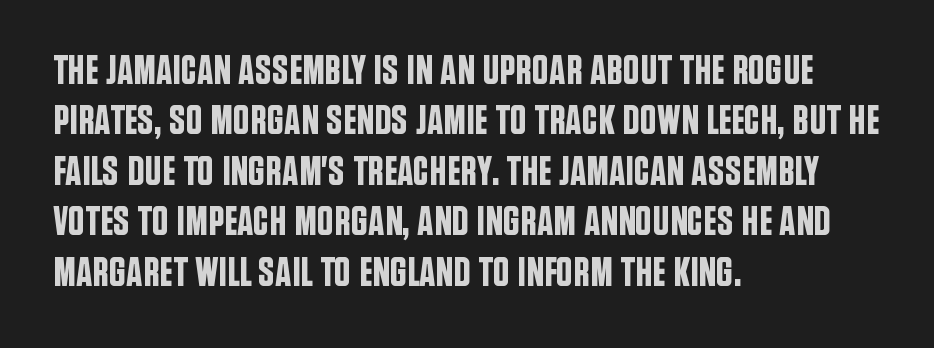
Visually the block forms a straight wall on the left and a jagged coastline on the right. Each row of text sits above clean, open space. You could not count columns in this text — the font is proportionally spaced. Nothing sits at the stroke ends, so this counts as sans-serif. The font's upright variant was chosen for this text.
